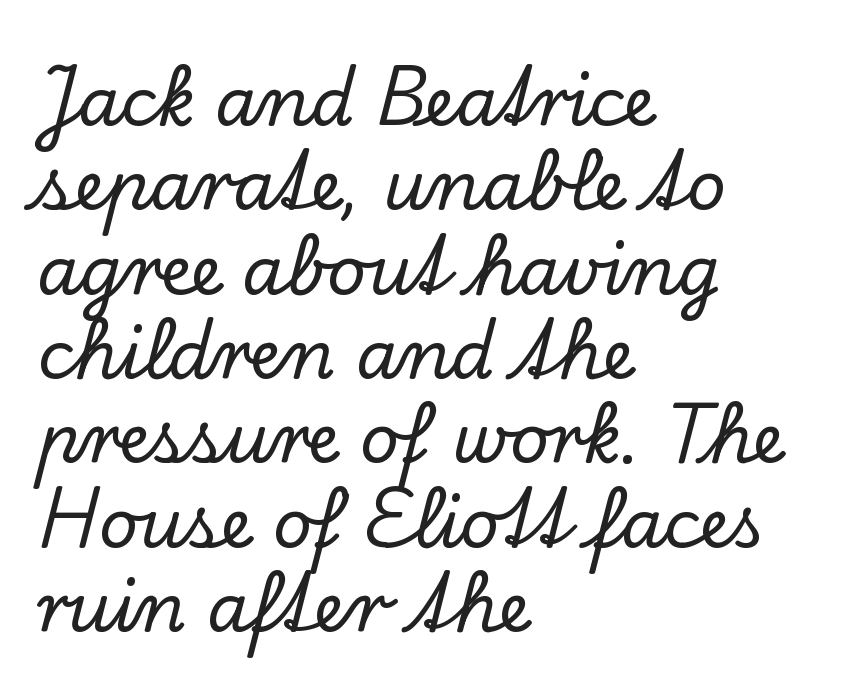
{"serif": "yes", "width": "normal", "stroke_contrast": "low", "x_height": "small", "monospaced": "no", "underline": "no", "align": "left", "line_spacing_ratio": 1.24, "letter_spacing": "normal", "letter_spacing_em": 0.0, "glyph_px": 68}
